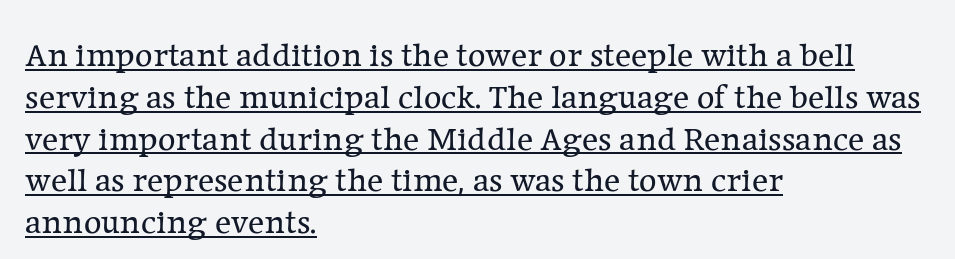
The image shows 34 px regular-weight serif type, upright; set left-aligned, line spacing 1.23x, normal letter spacing, underlined; low stroke contrast and a medium x-height.
